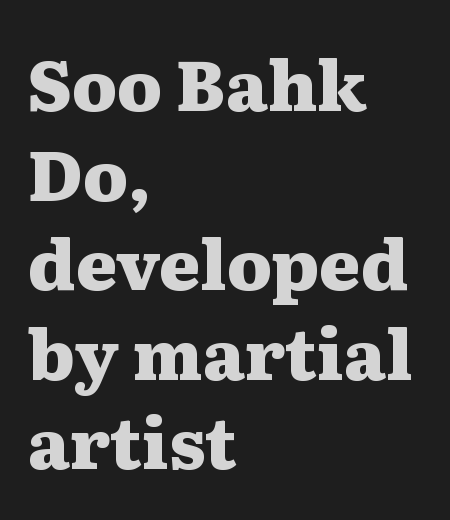
{"serif": "yes", "italic": "no", "bold": "yes", "weight": "heavy", "width": "wide", "stroke_contrast": "medium", "x_height": "medium", "monospaced": "no", "underline": "no", "align": "left", "line_spacing": "normal", "line_spacing_ratio": 1.28, "letter_spacing": "normal", "letter_spacing_em": 0.0, "glyph_px": 70}
